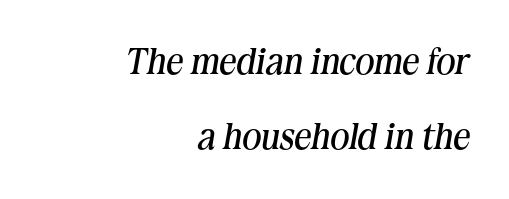
{"serif": "yes", "italic": "yes", "lean": "right", "slant_degrees": 10, "bold": "no", "weight": "regular", "width": "normal", "stroke_contrast": "medium", "x_height": "medium", "monospaced": "no", "underline": "no", "align": "right", "line_spacing": "loose", "line_spacing_ratio": 2.03, "letter_spacing": "normal", "letter_spacing_em": 0.0, "glyph_px": 37}
